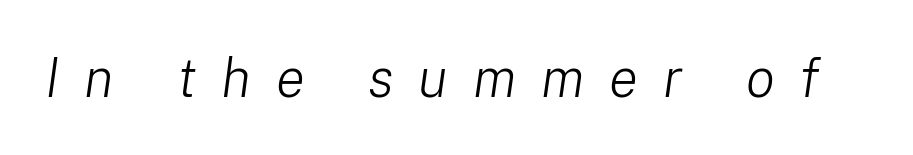
The image shows 54 px light type, italic (leaning right); set unusually wide letter spacing (+0.46 em), not underlined; low stroke contrast and a medium x-height.
